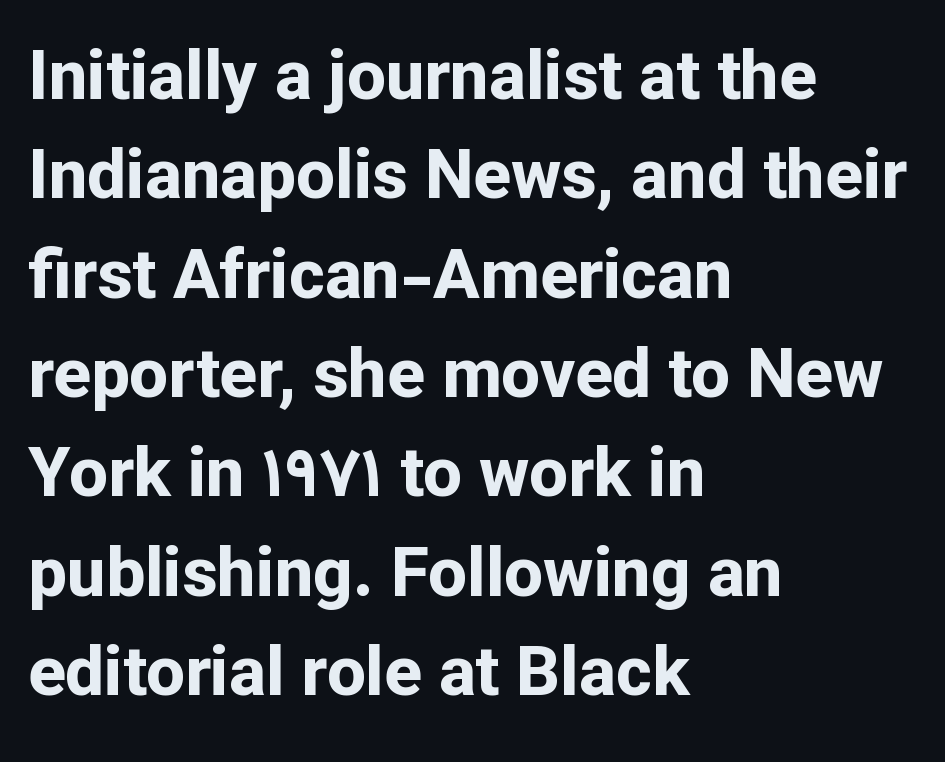
{"serif": "no", "italic": "no", "bold": "yes", "weight": "bold", "width": "normal", "stroke_contrast": "low", "x_height": "medium", "monospaced": "no", "underline": "no", "align": "left", "line_spacing": "normal", "line_spacing_ratio": 1.44, "letter_spacing": "normal", "letter_spacing_em": 0.0, "glyph_px": 69}
